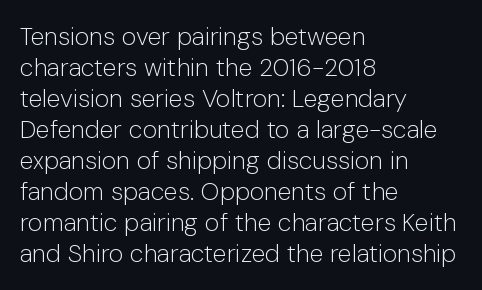
The image shows 25 px text type, upright; set left-aligned, line spacing 1.24x, normal letter spacing, not underlined.
